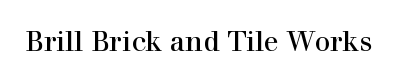
Q: Is the text bold? A: No.
Q: Is the text italic (slanted)? A: No, it is upright.
Q: Is the typeface a serif or a sans-serif typeface? A: Serif.
Q: Is the text underlined? A: No.
Q: Is the spacing between letters normal or unusually wide? A: Normal.
Q: Width (condensed, normal, or wide)? A: Normal.
Q: Stroke contrast? A: High.
Q: x-height? A: Medium.
Q: Monospaced? A: No.
